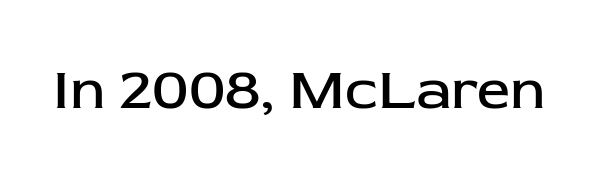
The image shows 59 px regular-weight sans-serif type, upright; set normal letter spacing, not underlined; low stroke contrast and a medium x-height.
